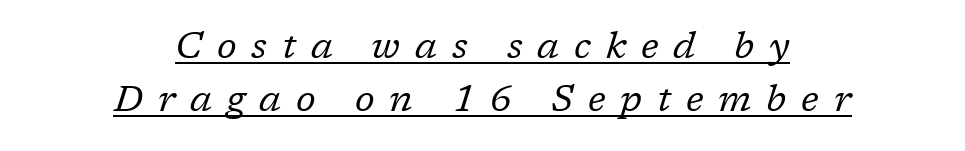
You could only call the tracking loose — the letters float apart. Students, observe the line beneath the letters — that is underlining. An italicized treatment has been applied to the whole sample. The rendering positions every line midway between the sides. You could not count columns in this text — the font is proportionally spaced. This is not heavy type; no bold has been used.
